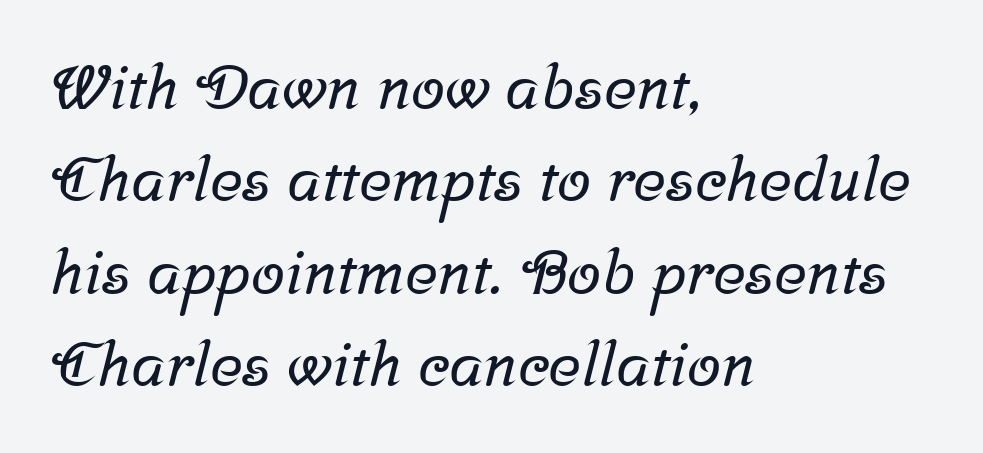
Q: Is the text underlined? A: No.
Q: How is the paragraph aligned? A: Left-aligned.
Q: Is the spacing between letters normal or unusually wide? A: Normal.
Q: Is the spacing between lines tight, normal or loose? A: Normal.
Q: Width (condensed, normal, or wide)? A: Normal.
Q: Stroke contrast? A: Low.
Q: x-height? A: Medium.
Q: Monospaced? A: No.
